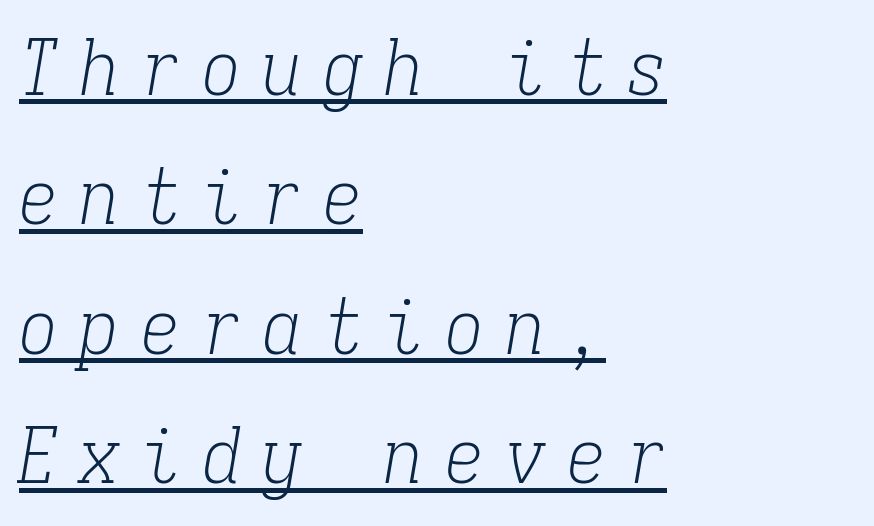
{"serif": "yes", "italic": "yes", "lean": "right", "slant_degrees": 9, "bold": "no", "weight": "light", "width": "condensed", "stroke_contrast": "low", "x_height": "medium", "monospaced": "yes", "underline": "yes", "align": "left", "line_spacing": "normal", "line_spacing_ratio": 1.66, "letter_spacing": "wide", "letter_spacing_em": 0.28, "glyph_px": 78}
